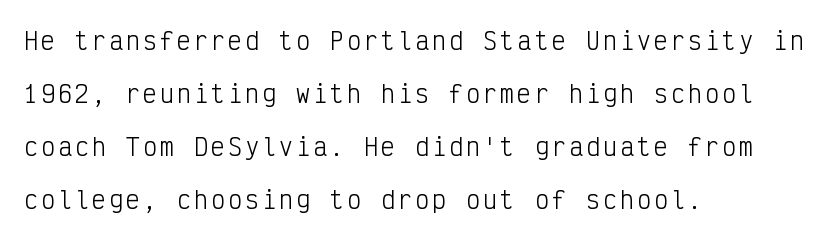
The image shows 23 px text type, upright; set left-aligned, loose line spacing (2.3x), not underlined.
